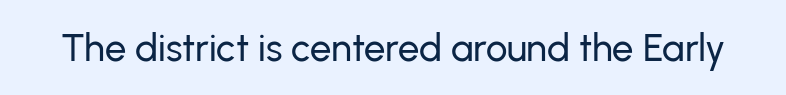
Q: Is the text italic (slanted)? A: No, it is upright.
Q: Is the typeface a serif or a sans-serif typeface? A: Sans-serif.
Q: Is the text underlined? A: No.
Q: Is the spacing between letters normal or unusually wide? A: Normal.
Q: Width (condensed, normal, or wide)? A: Normal.
Q: Stroke contrast? A: Low.
Q: x-height? A: Medium.
Q: Monospaced? A: No.
